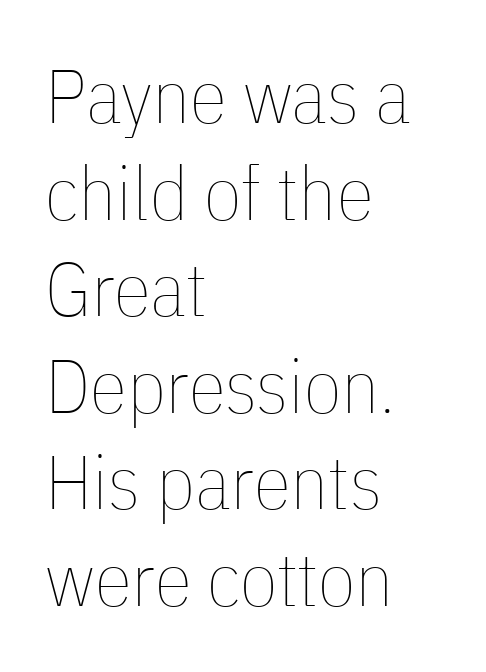
{"italic": "no", "bold": "no", "weight": "thin", "width": "condensed", "stroke_contrast": "low", "x_height": "medium", "monospaced": "no", "underline": "no", "align": "left", "line_spacing": "normal", "line_spacing_ratio": 1.27, "letter_spacing": "normal", "letter_spacing_em": 0.0, "glyph_px": 76}
